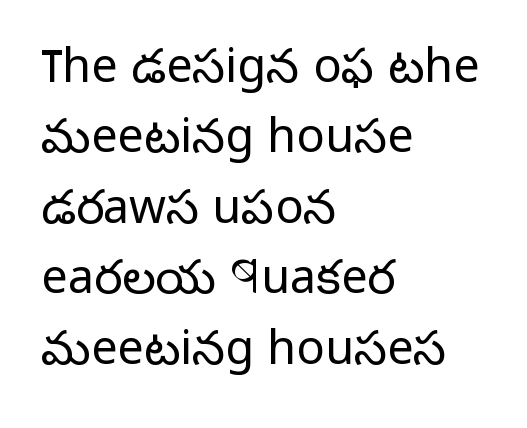
Q: Is the text bold? A: No.
Q: Is the text italic (slanted)? A: No, it is upright.
Q: Is the typeface a serif or a sans-serif typeface? A: Sans-serif.
Q: Is the text underlined? A: No.
Q: How is the paragraph aligned? A: Left-aligned.
Q: Is the spacing between letters normal or unusually wide? A: Normal.
Q: Is the spacing between lines tight, normal or loose? A: Normal.
Q: Width (condensed, normal, or wide)? A: Normal.
Q: Stroke contrast? A: Low.
Q: x-height? A: Medium.
Q: Monospaced? A: No.
